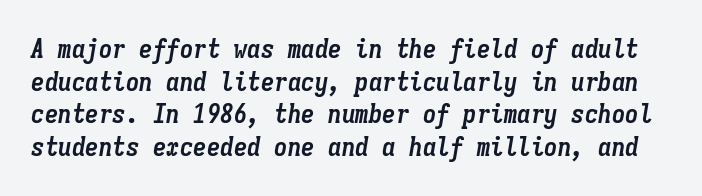
Q: Is the text bold? A: Yes.
Q: Is the text italic (slanted)? A: Yes, it leans right by about 9 degrees.
Q: Is the text underlined? A: No.
Q: Is the spacing between letters normal or unusually wide? A: Normal.
